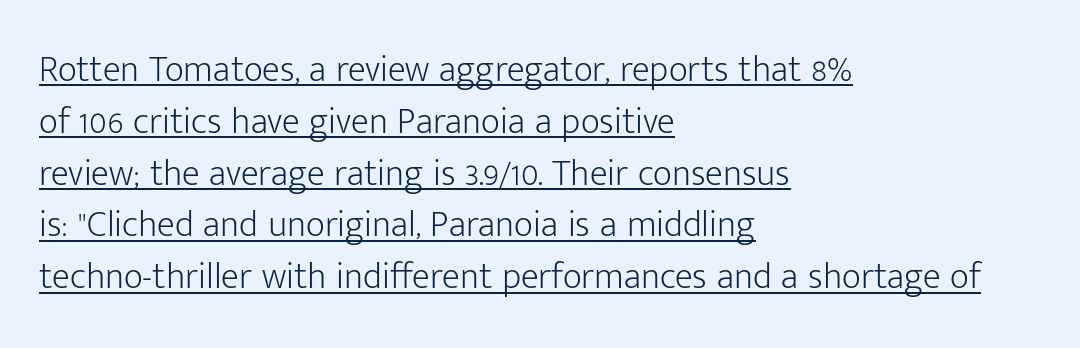
The image shows 37 px light sans-serif type, upright; set left-aligned, normal line spacing (1.4x), normal letter spacing, underlined; low stroke contrast and a medium x-height.
